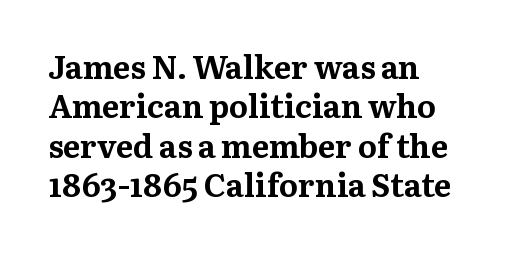
Chunky letters — that's bold for sure. Between one letter and the next there's only the usual sliver of space. Only glyphs here, with clear space below each row. A serif font was chosen for this passage. Rendered with straight, roman letterforms. The passage shown is typed in a proportional face where columns would drift.
